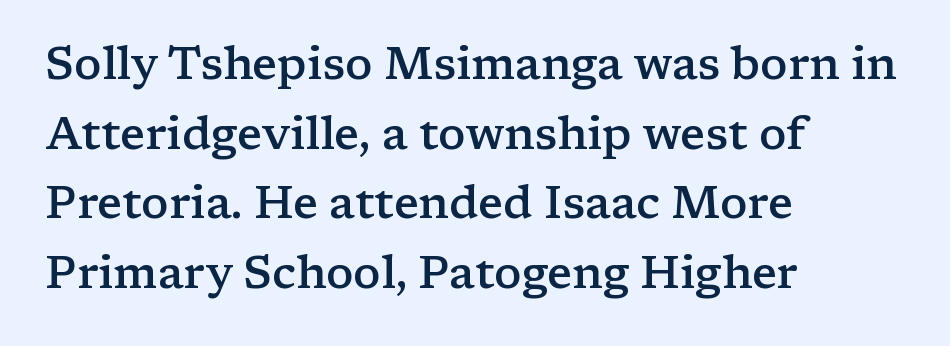
Type without underlining. Each letter keeps its own natural width here, so spacing adapts to shape. The horizontal fit of the characters is conventional and even. In terms of weight, the rendering is demibold, just under bold. This rendering uses left alignment, leaving the right contour irregular.
